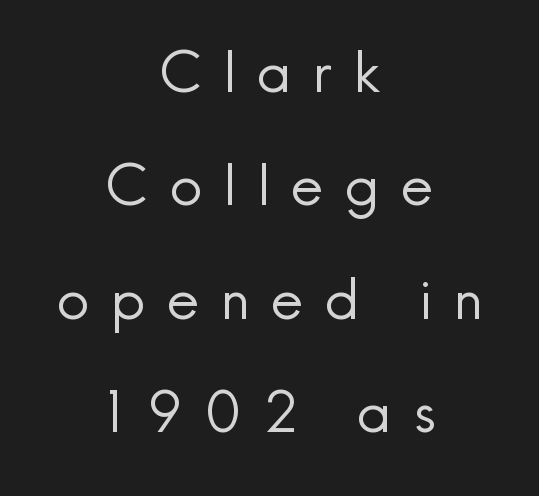
{"serif": "no", "italic": "no", "bold": "no", "weight": "regular", "width": "normal", "x_height": "small", "monospaced": "no", "underline": "no", "align": "center", "line_spacing": "loose", "line_spacing_ratio": 1.99, "letter_spacing": "wide", "letter_spacing_em": 0.38, "glyph_px": 57}
